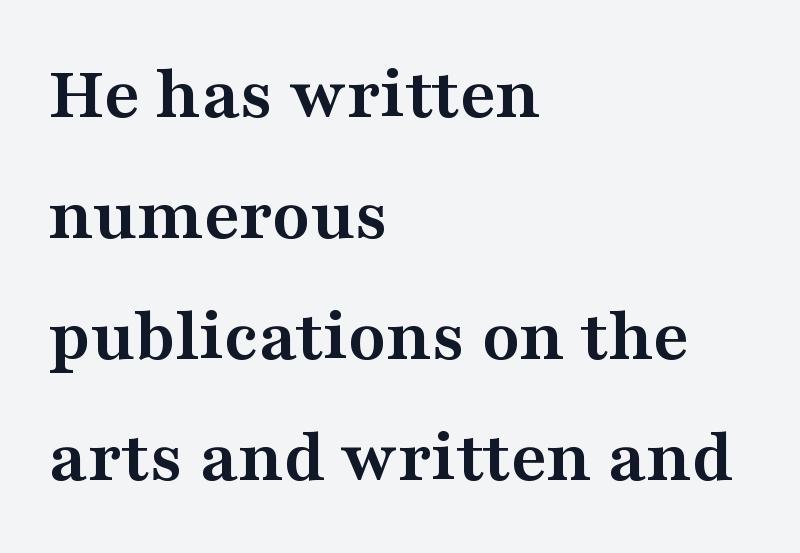
{"serif": "yes", "italic": "no", "bold": "yes", "weight": "semibold", "width": "wide", "stroke_contrast": "medium", "x_height": "medium", "monospaced": "no", "underline": "no", "align": "left", "line_spacing": "normal", "line_spacing_ratio": 1.57, "letter_spacing": "normal", "letter_spacing_em": 0.0, "glyph_px": 77}
